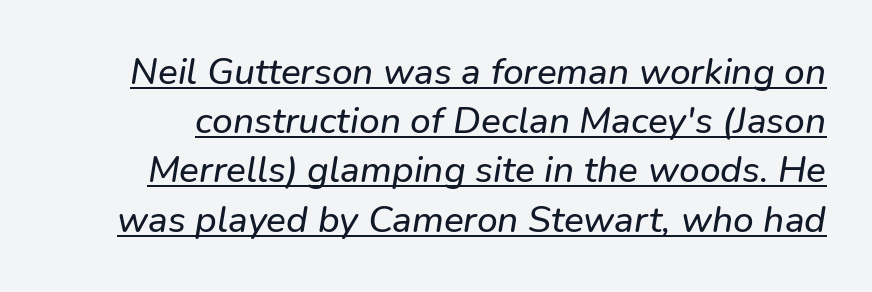
Q: Is the text italic (slanted)? A: Yes, it leans right by about 9 degrees.
Q: Is the text underlined? A: Yes.
Q: Is the spacing between letters normal or unusually wide? A: Normal.
Q: Is the spacing between lines tight, normal or loose? A: Normal.
Q: Width (condensed, normal, or wide)? A: Normal.
Q: Stroke contrast? A: Low.
Q: x-height? A: Medium.
Q: Monospaced? A: No.
